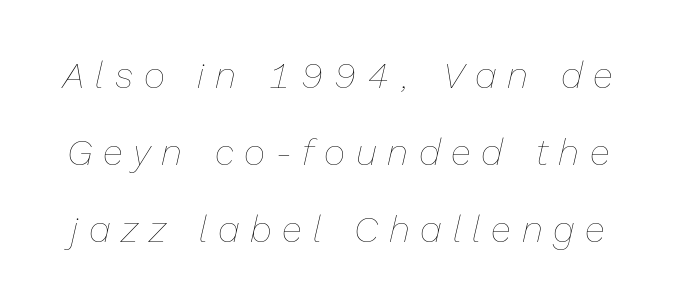
The image shows 37 px thin type, italic (leaning right); set loose line spacing (2.08x), unusually wide letter spacing (+0.29 em), not underlined; low stroke contrast and a medium x-height.
